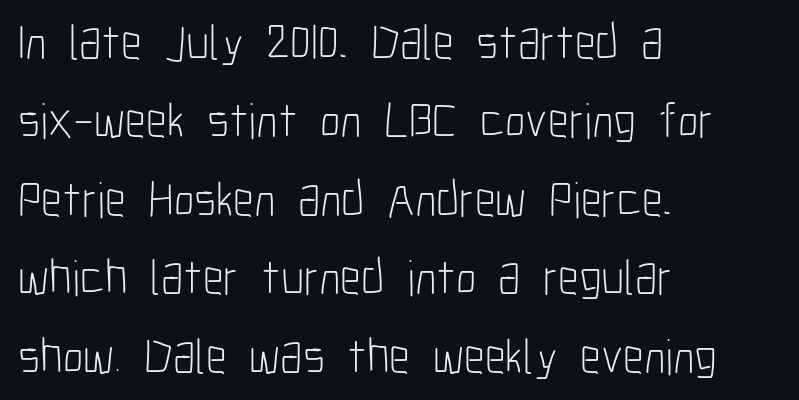
{"serif": "no", "italic": "no", "bold": "no", "weight": "light", "width": "condensed", "stroke_contrast": "low", "x_height": "medium", "monospaced": "no", "underline": "no", "align": "left", "line_spacing": "normal", "line_spacing_ratio": 1.57, "letter_spacing": "normal", "letter_spacing_em": 0.0, "glyph_px": 50}
